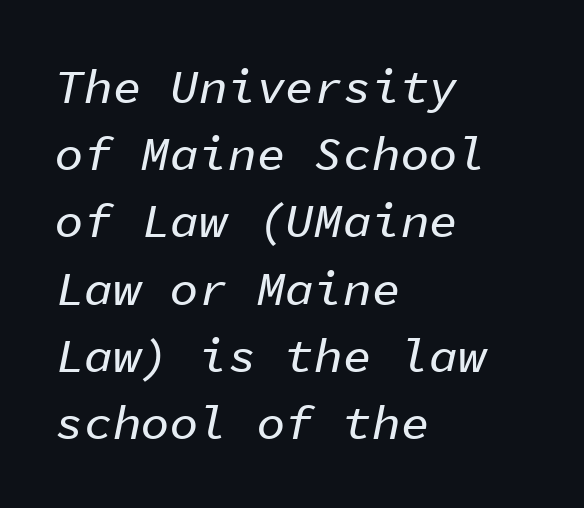
{"italic": "yes", "lean": "right", "slant_degrees": 11, "width": "normal", "stroke_contrast": "low", "x_height": "medium", "monospaced": "yes", "underline": "no", "align": "left", "line_spacing": "normal", "line_spacing_ratio": 1.4, "letter_spacing": "normal", "letter_spacing_em": 0.0, "glyph_px": 48}
